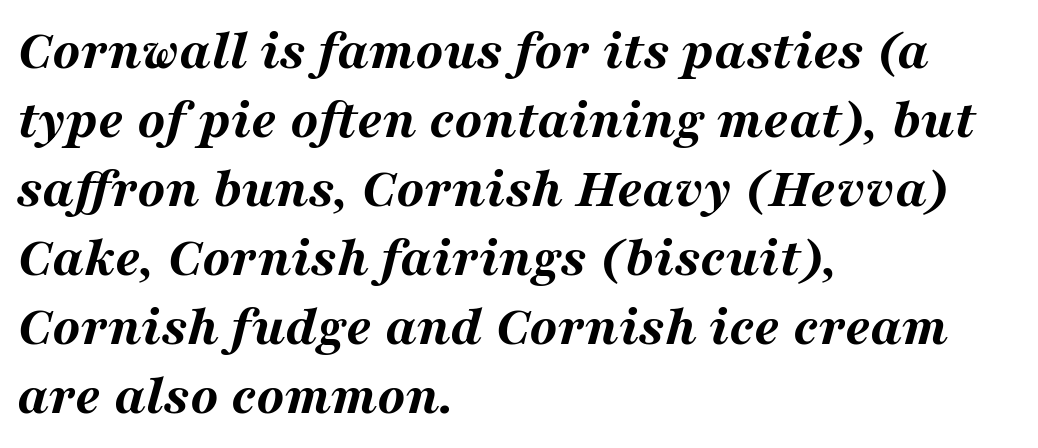
Spacing verdict: proportional, widths tailored to each character. Alignment: flush left. Observe the ordinary spacing: letters are neighbours, not strangers. Emphasis-style slanted type is in use. The baseline area is clear. You'd pick this weight for a headline — it's a proper bold.
